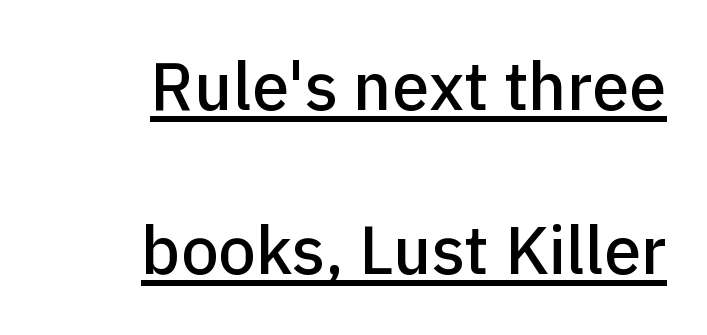
The image shows 67 px sans-serif type, upright; set right-aligned, loose line spacing (2.45x), normal letter spacing, underlined; low stroke contrast and a medium x-height.
